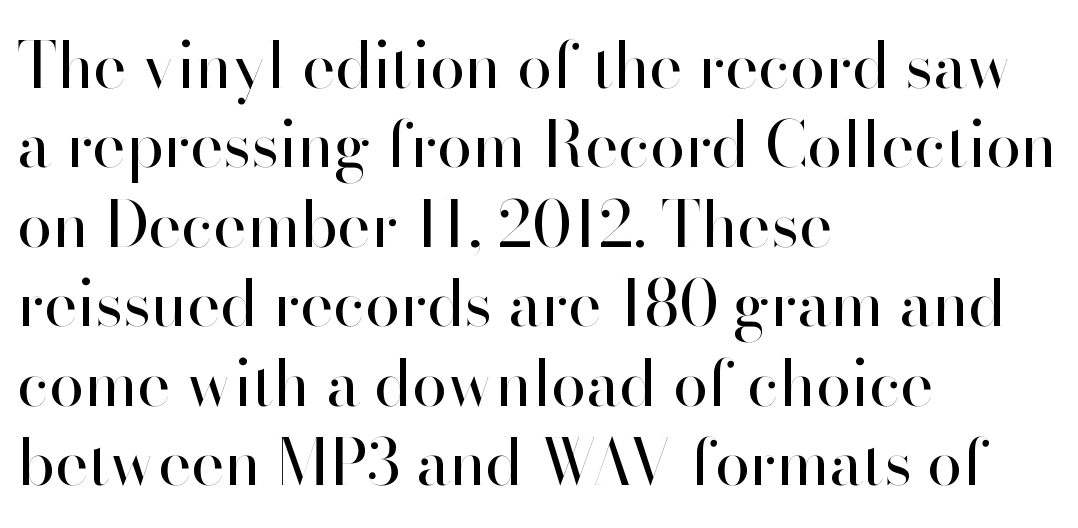
Q: Is the text bold? A: No.
Q: Is the text italic (slanted)? A: No, it is upright.
Q: Is the typeface a serif or a sans-serif typeface? A: Sans-serif.
Q: Is the text underlined? A: No.
Q: How is the paragraph aligned? A: Left-aligned.
Q: Is the spacing between letters normal or unusually wide? A: Normal.
Q: Is the spacing between lines tight, normal or loose? A: Normal.
Q: Width (condensed, normal, or wide)? A: Normal.
Q: Stroke contrast? A: High.
Q: x-height? A: Small.
Q: Monospaced? A: No.
